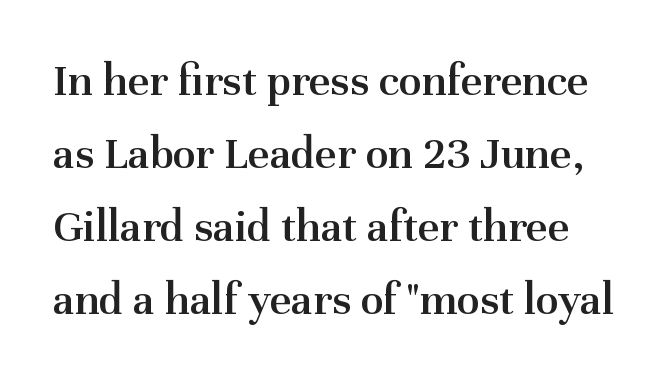
Evenly set lines give the paragraph a standard silhouette. Inter-character spacing is left at the font's built-in metrics. Every character sits straight up, as roman type does. The strokes are fattened partway — semibold, not bold.
